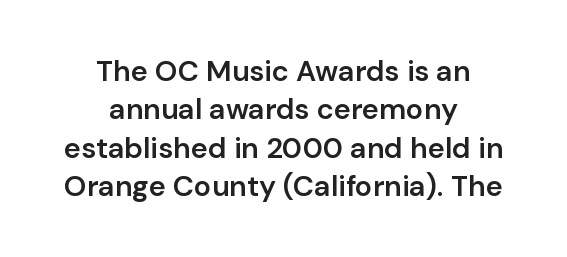
Note the varied advance widths — an 'i' is clearly narrower than an 'm'. This rendering leaves character spacing at its baseline value. Does the lettering tilt? It doesn't — this is upright. Any mark beneath the type? The region is blank. Regarding leading, the lines here are spaced in the standard way. Each glyph is drawn with semibold strokes, heavier than normal yet not fully bold.
